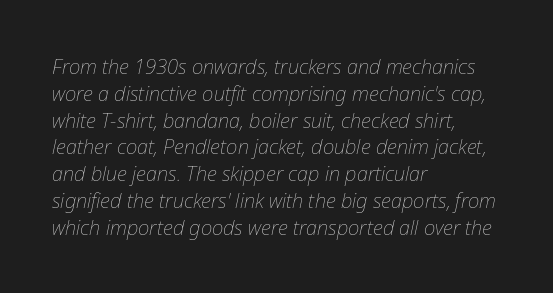
The image shows 20 px text type, italic (leaning right); set left-aligned, normal line spacing (1.34x), normal letter spacing, not underlined.
